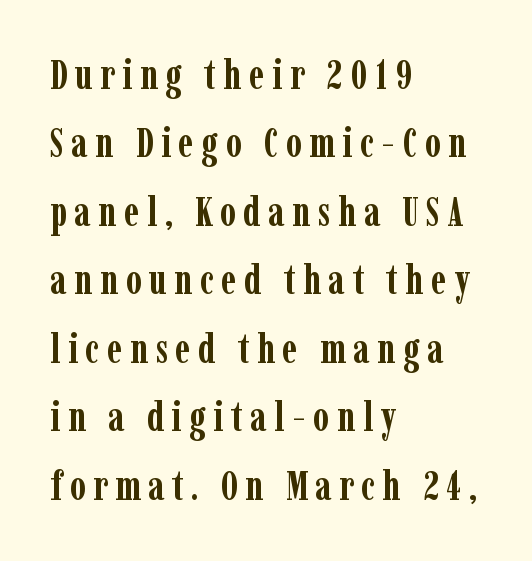
All the whitespace from short lines collects on the right. The typeface chosen for these lines features serifs. The font is running at its bold setting. Is this a fixed-width face? No — the glyphs have proportional, varying widths. In terms of posture, this sample is upright.
